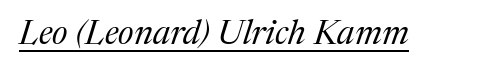
Note: serifs present on the glyphs. The axis of the letterforms is tilted away from vertical. The rendering uses natural spacing where letterforms have individual widths. Emphasis is given by a line drawn under the lettering.
